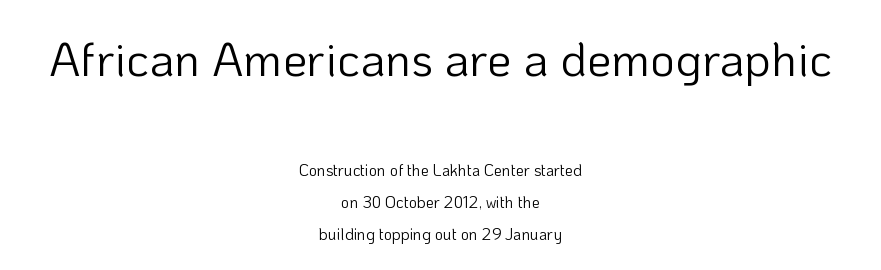
{"serif": "no", "italic": "no", "bold": "no", "weight": "light", "width": "normal", "stroke_contrast": "low", "x_height": "medium", "monospaced": "no", "underline": "no", "align": "center", "line_spacing": "loose", "line_spacing_ratio": 1.99, "letter_spacing": "normal", "letter_spacing_em": 0.0, "larger_block": "first", "size_ratio": 3.0, "glyph_px": 48}
